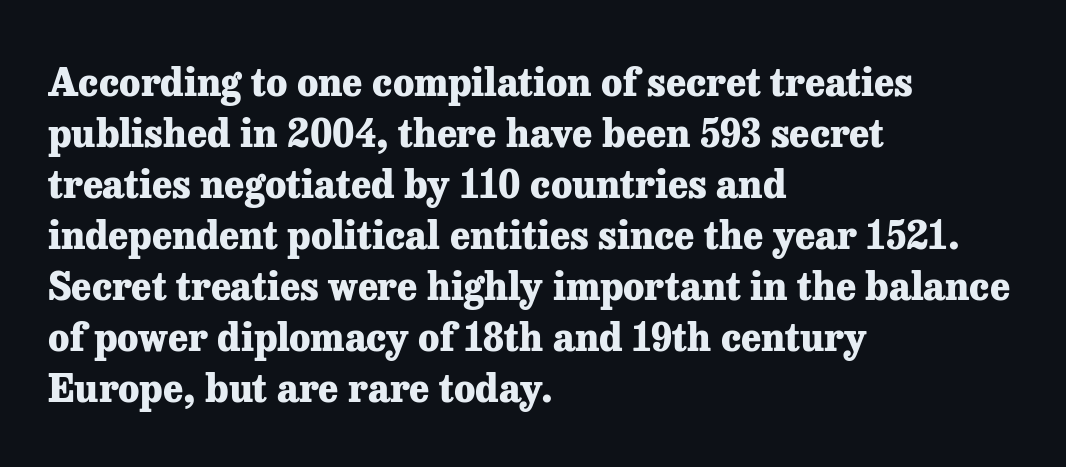
Q: Is the text bold? A: Yes.
Q: Is the text italic (slanted)? A: No, it is upright.
Q: Is the typeface a serif or a sans-serif typeface? A: Serif.
Q: Is the text underlined? A: No.
Q: How is the paragraph aligned? A: Left-aligned.
Q: Is the spacing between letters normal or unusually wide? A: Normal.
Q: Is the spacing between lines tight, normal or loose? A: Normal.
Q: Width (condensed, normal, or wide)? A: Normal.
Q: Stroke contrast? A: Low.
Q: x-height? A: Medium.
Q: Monospaced? A: No.
